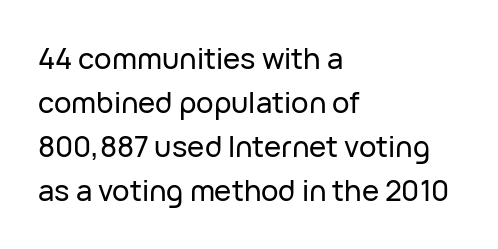
{"serif": "no", "italic": "no", "width": "normal", "stroke_contrast": "low", "x_height": "medium", "monospaced": "no", "underline": "no", "align": "left", "line_spacing": "normal", "line_spacing_ratio": 1.52, "letter_spacing": "normal", "letter_spacing_em": 0.0, "glyph_px": 29}
